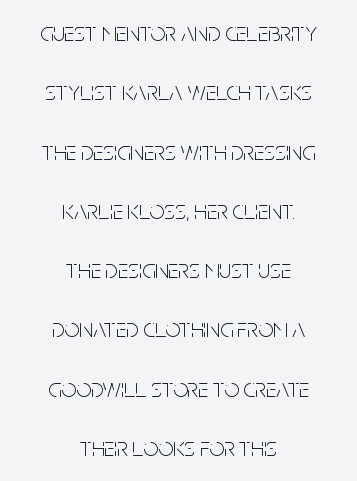
The image shows 26 px text type, upright; set centered, loose line spacing (2.28x), normal letter spacing, not underlined.
